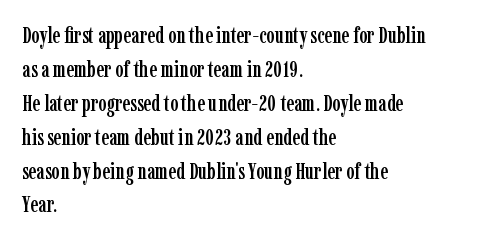
{"italic": "no", "underline": "no", "align": "left", "line_spacing": "normal", "line_spacing_ratio": 1.54, "letter_spacing": "normal", "letter_spacing_em": 0.0, "glyph_px": 22}
